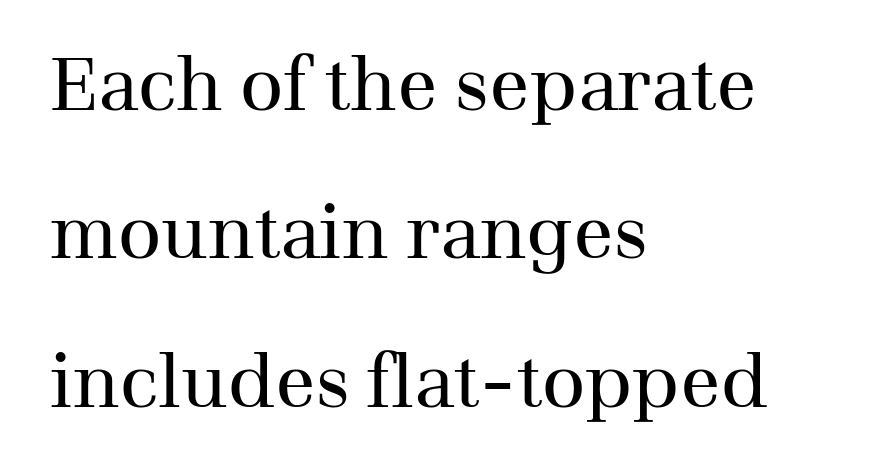
The image shows 75 px regular-weight serif type, upright; set left-aligned, loose line spacing (1.98x), normal letter spacing, not underlined; medium stroke contrast and a medium x-height.
